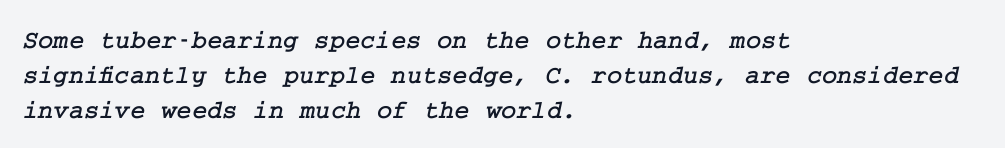
The image shows 26 px text type; set left-aligned, normal line spacing (1.35x), normal letter spacing, not underlined.
